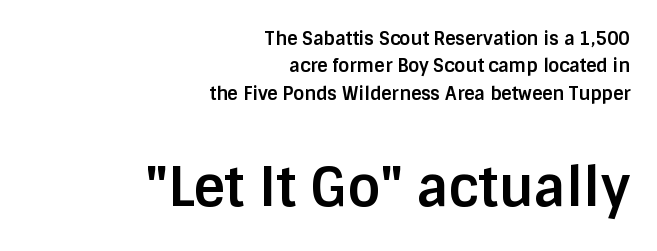
Q: Is the text bold? A: Yes.
Q: Is the text italic (slanted)? A: No, it is upright.
Q: Is the typeface a serif or a sans-serif typeface? A: Sans-serif.
Q: Is the text underlined? A: No.
Q: How is the paragraph aligned? A: Right-aligned.
Q: Is the spacing between letters normal or unusually wide? A: Normal.
Q: Is the spacing between lines tight, normal or loose? A: Normal.
Q: Which block of text is set in a larger size, the first (top) or the second (bottom)? A: The second (bottom) one.
Q: Width (condensed, normal, or wide)? A: Normal.
Q: Stroke contrast? A: Low.
Q: x-height? A: Large.
Q: Monospaced? A: No.
